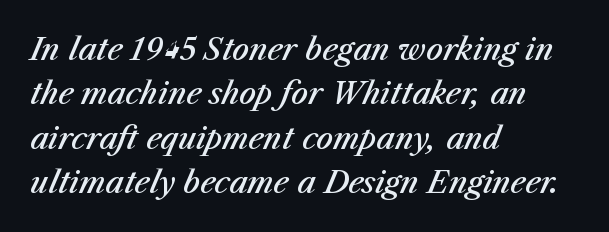
The image shows 30 px semibold type, italic (leaning right); set left-aligned, normal line spacing (1.48x), normal letter spacing, not underlined; medium stroke contrast and a medium x-height.
